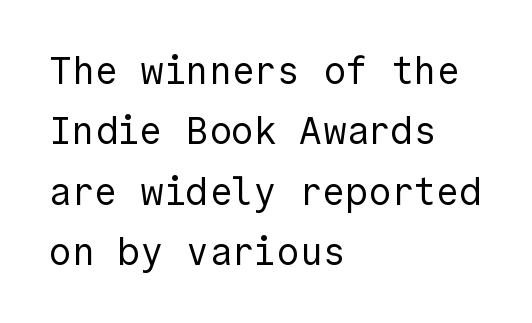
The image shows 38 px regular-weight sans-serif type, upright; set left-aligned, normal line spacing (1.59x), normal letter spacing, not underlined; a medium x-height.
